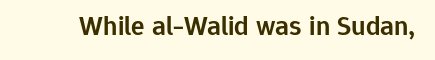
A bit beefed up — I'd call it semibold rather than bold. Look at the tracking — it's just the regular setting, nothing added. The space beneath each line is pristine and unruled. Varying glyph widths throughout — classic text-font behaviour. Typographically, this falls in the sans-serif category.
